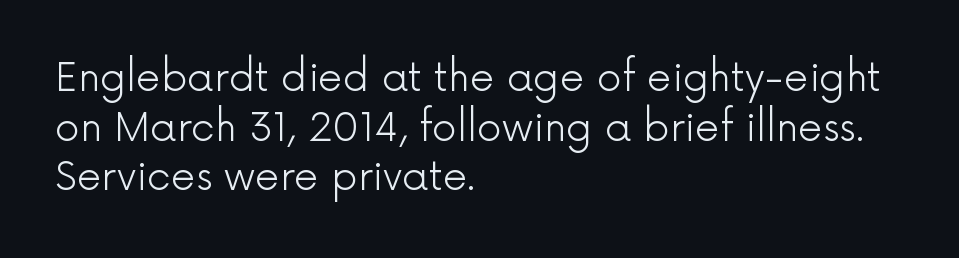
The image shows 39 px light sans-serif type, upright; set left-aligned, normal line spacing (1.27x), normal letter spacing, not underlined; a medium x-height.
